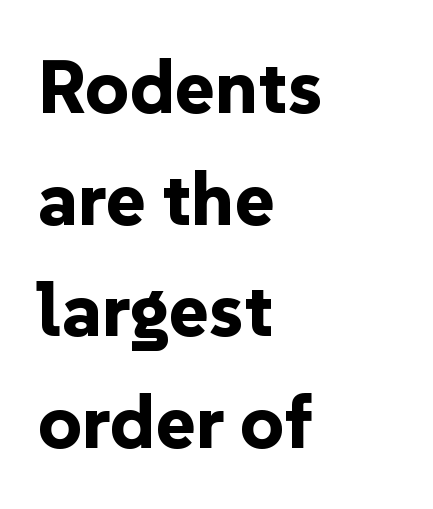
The image shows 76 px bold sans-serif type, upright; set left-aligned, normal line spacing (1.47x), normal letter spacing, not underlined; low stroke contrast and a medium x-height.
